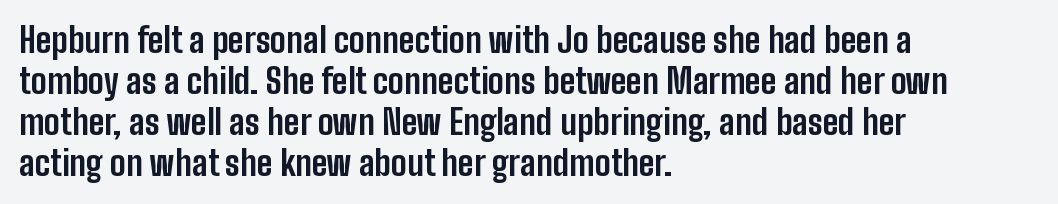
The image shows 34 px bold, condensed sans-serif type, upright; set left-aligned, line spacing 1.21x, normal letter spacing, not underlined; low stroke contrast and a medium x-height.
